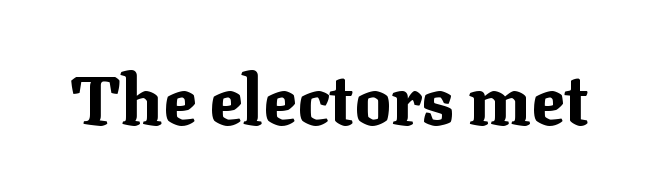
The image shows 69 px bold serif type, upright; set normal letter spacing, not underlined; medium stroke contrast and a medium x-height.
